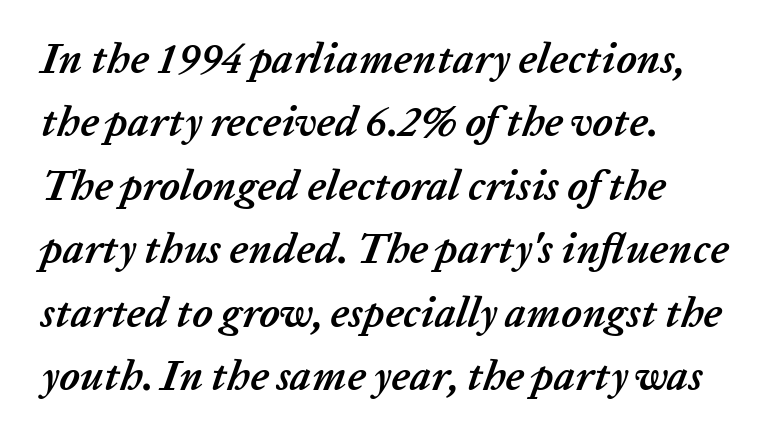
{"italic": "yes", "lean": "right", "slant_degrees": 20, "bold": "yes", "weight": "semibold", "width": "normal", "stroke_contrast": "low", "x_height": "medium", "monospaced": "no", "underline": "no", "align": "left", "line_spacing": "normal", "line_spacing_ratio": 1.51, "letter_spacing": "normal", "letter_spacing_em": 0.0, "glyph_px": 42}
